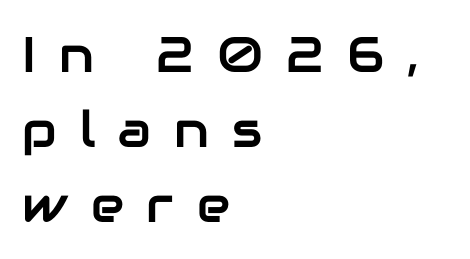
Leading: standard. Underlining? Definitely not there. A typesetter would call this heavily tracked-out type. Stroke terminals: plain, sans-serif. The lines are quadded left. Ascenders rise straight up at ninety degrees.
